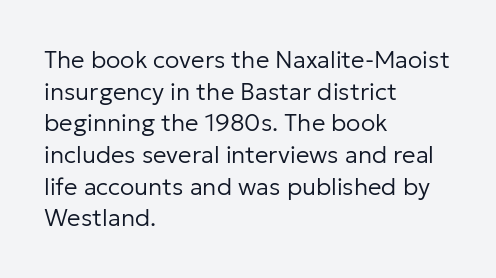
Leftover space on each line is placed entirely after the last word. The typesetting does not lean heavy: it is not bold. Honestly, the letter spacing is just normal — you wouldn't notice it. Underline: absent. If you drew a line through each stem, it would be perfectly vertical.
